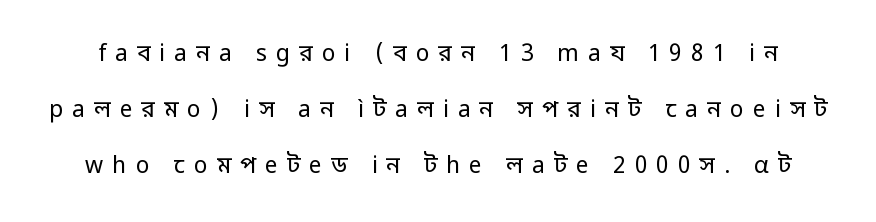
{"italic": "no", "bold": "no", "underline": "no", "line_spacing": "loose", "line_spacing_ratio": 2.43, "letter_spacing": "wide", "letter_spacing_em": 0.39, "glyph_px": 23}
